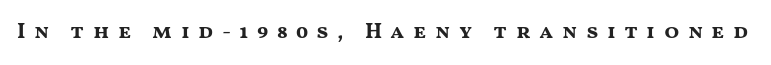
Q: Is the text bold? A: Yes.
Q: Is the text italic (slanted)? A: No, it is upright.
Q: Is the text underlined? A: No.
Q: Is the spacing between letters normal or unusually wide? A: Unusually wide.
